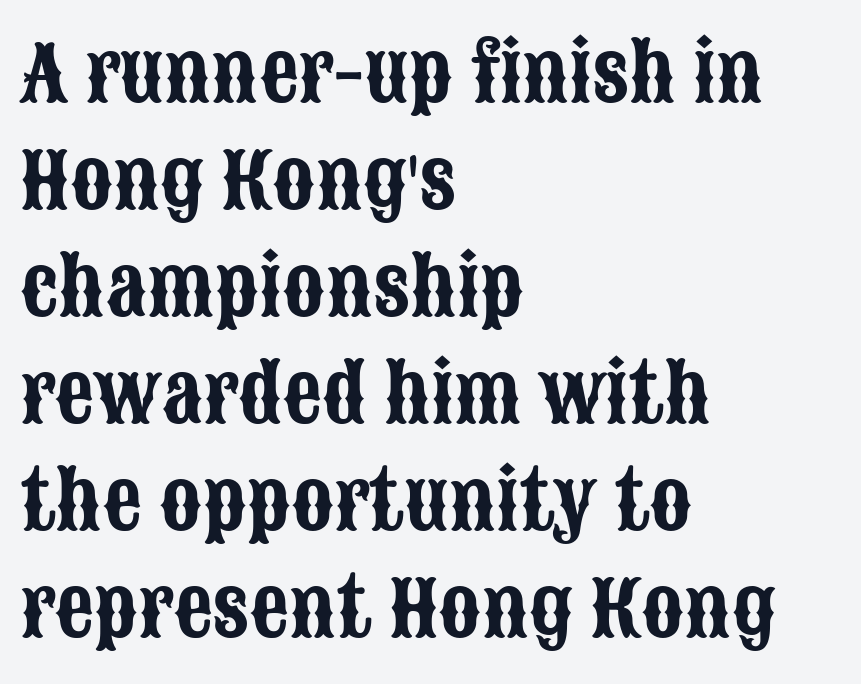
The image shows 77 px condensed sans-serif type, upright; set left-aligned, normal line spacing (1.39x), normal letter spacing, not underlined; low stroke contrast and a large x-height.
